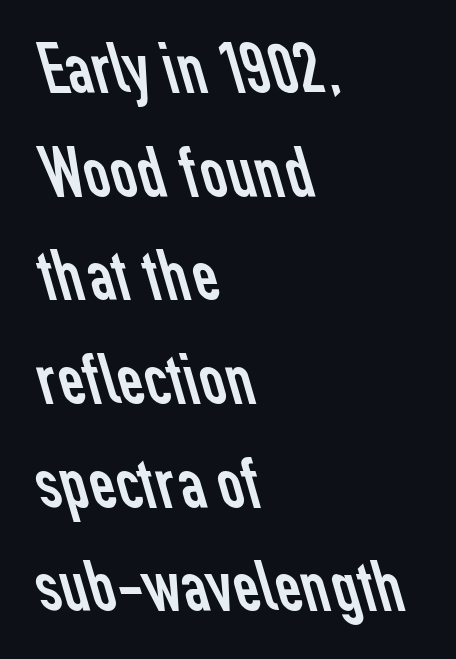
Q: Is the text bold? A: No.
Q: Is the typeface a serif or a sans-serif typeface? A: Sans-serif.
Q: Is the text underlined? A: No.
Q: How is the paragraph aligned? A: Left-aligned.
Q: Is the spacing between letters normal or unusually wide? A: Normal.
Q: Is the spacing between lines tight, normal or loose? A: Normal.
Q: Width (condensed, normal, or wide)? A: Normal.
Q: Stroke contrast? A: Low.
Q: x-height? A: Medium.
Q: Monospaced? A: No.
